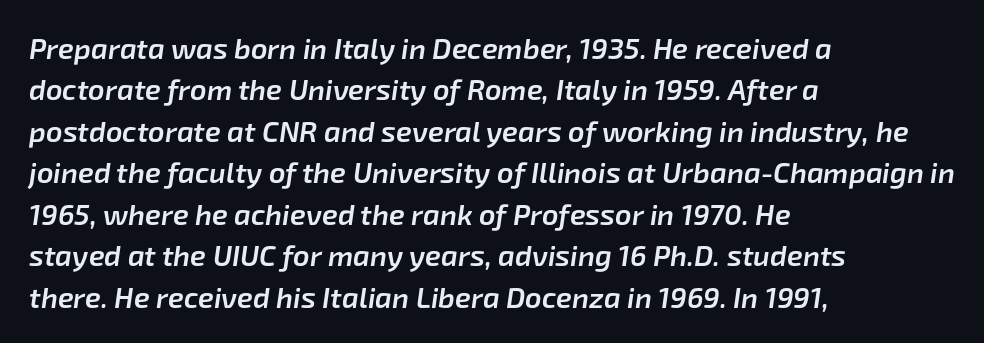
{"italic": "yes", "lean": "right", "slant_degrees": 8, "bold": "semi", "weight": "semibold", "width": "normal", "stroke_contrast": "low", "x_height": "medium", "monospaced": "no", "underline": "no", "align": "left", "line_spacing": "normal", "line_spacing_ratio": 1.43, "letter_spacing": "normal", "letter_spacing_em": 0.0, "glyph_px": 29}
